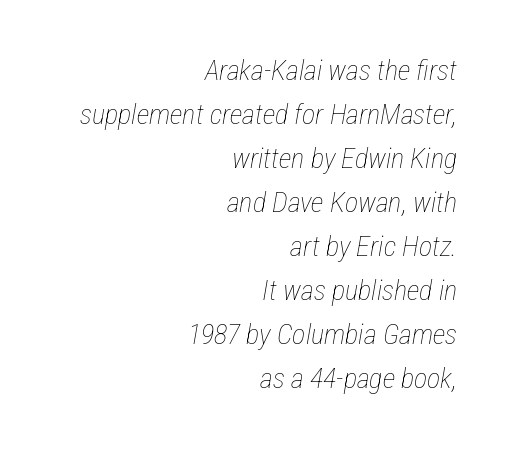
Line spacing here is normal. Proportional: the letters do not fall into vertical columns. Tracking value appears to be zero — textbook default spacing. One-word summary of the alignment: right. Clear beneath every line of the passage. This reads as an unemphasized weight, regular at the heaviest.
